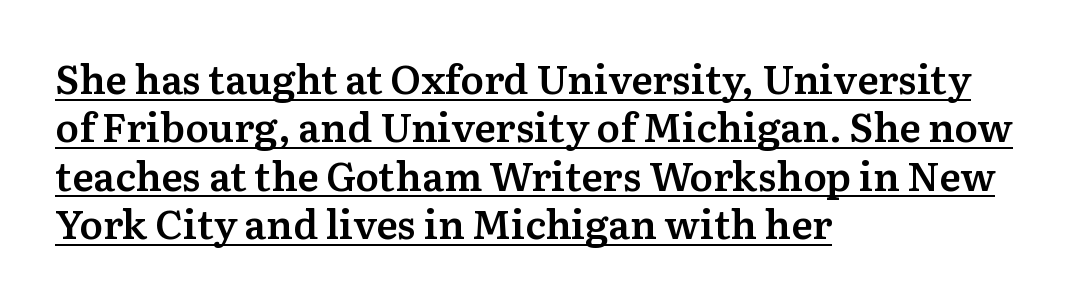
The image shows 40 px semibold serif type, upright; set left-aligned, line spacing 1.21x, normal letter spacing, underlined; medium stroke contrast and a medium x-height.
